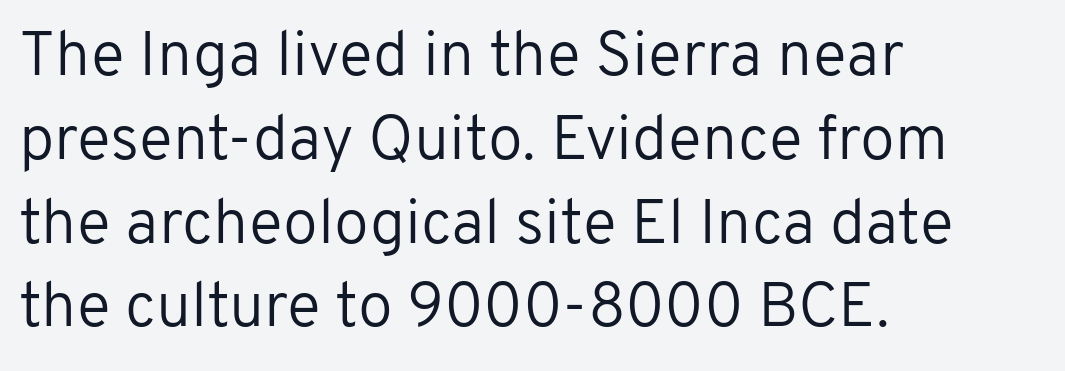
{"serif": "no", "italic": "no", "bold": "no", "weight": "regular", "width": "normal", "stroke_contrast": "low", "x_height": "medium", "monospaced": "no", "underline": "no", "align": "left", "line_spacing": "normal", "line_spacing_ratio": 1.33, "letter_spacing": "normal", "letter_spacing_em": 0.0, "glyph_px": 63}
